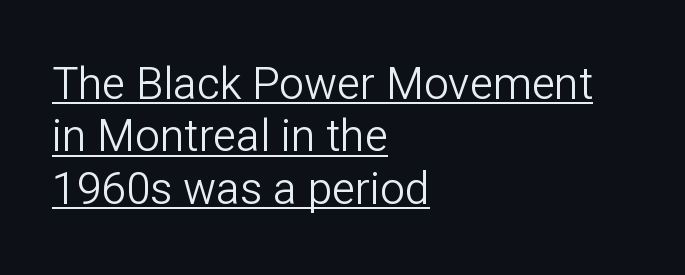
The image shows 44 px light sans-serif type, upright; set left-aligned, line spacing 1.19x, normal letter spacing, underlined; low stroke contrast and a medium x-height.
